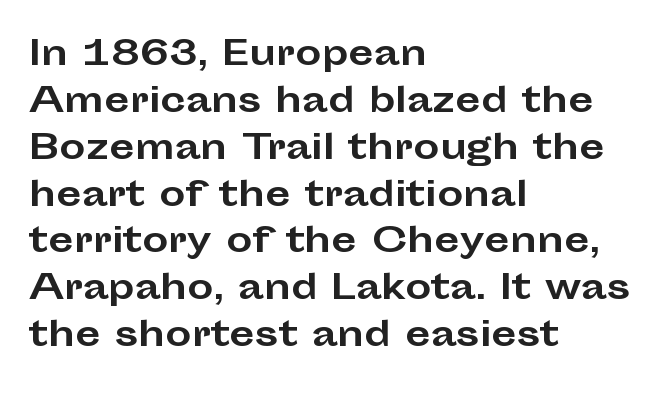
The image shows 33 px bold, wide sans-serif type, upright; set left-aligned, normal line spacing (1.42x), normal letter spacing, not underlined; low stroke contrast and a medium x-height.
